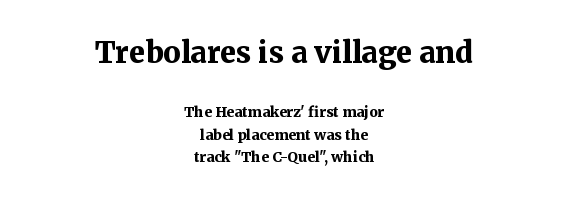
The image shows 29 px bold serif type, upright; set centered, normal line spacing (1.59x), normal letter spacing, not underlined; the first (top) block is 2.07x larger; medium stroke contrast and a medium x-height.
